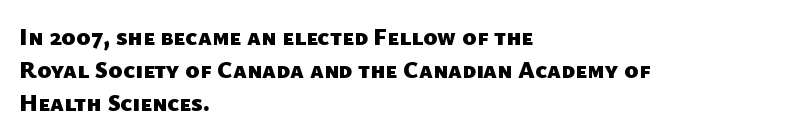
The image shows 24 px bold type; set left-aligned, normal line spacing (1.37x), normal letter spacing, not underlined.
